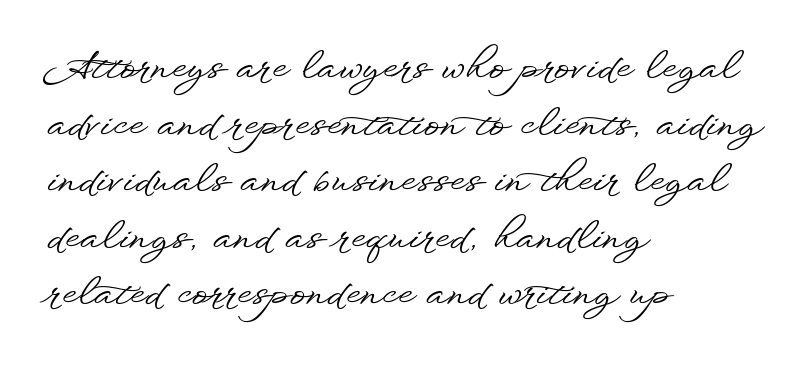
A bare baseline throughout the passage. Evenly set lines give the paragraph a standard silhouette. This sample is left-justified, so line endings fall wherever the words run out. What stands out about the letter spacing? Nothing — it is the standard amount.
